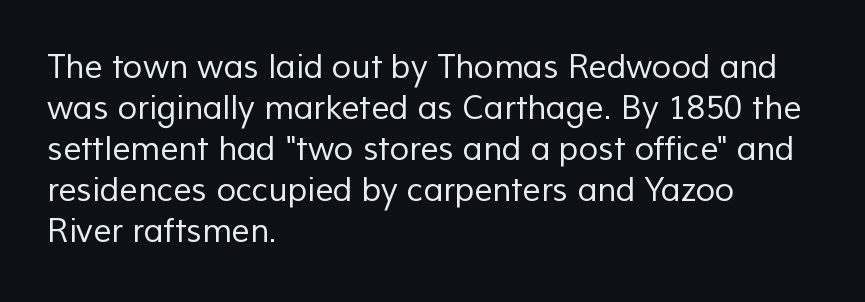
The letterforms sit shoulder to shoulder at normal distance. You can tell from the bare stems that sans-serif type was used. Each letter keeps its own natural width here, so spacing adapts to shape. Caption: multi-line text, flush left, ragged right.
